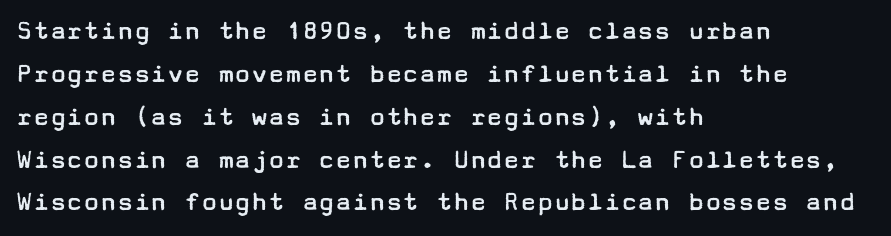
The weight would be labelled regular, book, light, or lighter still. These lines were composed using upright roman letters. Nope, no serifs anywhere on these letters. The leading is moderate, giving the passage an even texture. Nothing unusual about the tracking: characters are spaced as the font intends.
